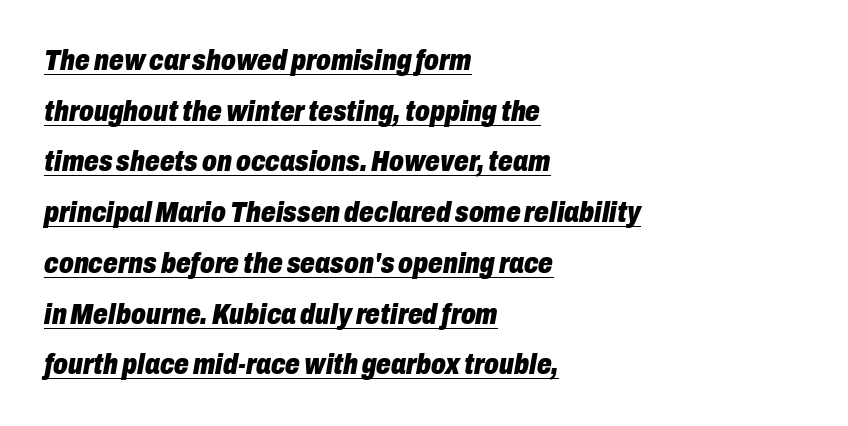
The axis of the letterforms is tilted away from vertical. Spacing between characters is what you'd get straight out of the box. Teacher's note: observe the even left margin — that is flush-left alignment. In terms of weight, the rendering is a true, heavy bold.
